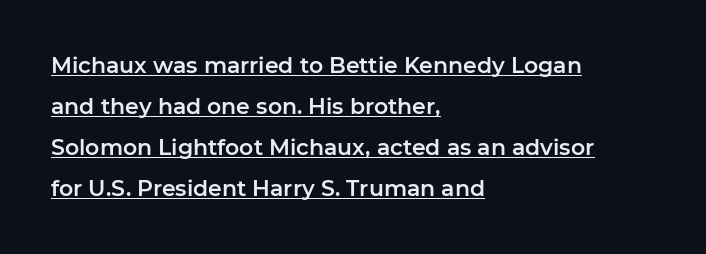
Q: Is the text italic (slanted)? A: No, it is upright.
Q: Is the text underlined? A: Yes.
Q: How is the paragraph aligned? A: Left-aligned.
Q: Is the spacing between letters normal or unusually wide? A: Normal.
